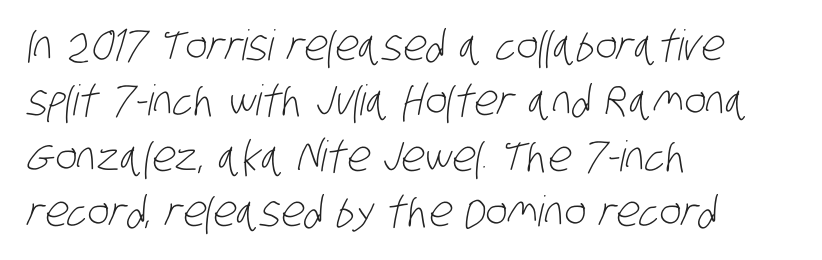
Q: Is the text bold? A: No.
Q: Is the typeface a serif or a sans-serif typeface? A: Sans-serif.
Q: Is the text underlined? A: No.
Q: How is the paragraph aligned? A: Left-aligned.
Q: Is the spacing between letters normal or unusually wide? A: Normal.
Q: Is the spacing between lines tight, normal or loose? A: Normal.
Q: Width (condensed, normal, or wide)? A: Condensed.
Q: Stroke contrast? A: Low.
Q: x-height? A: Large.
Q: Monospaced? A: No.
